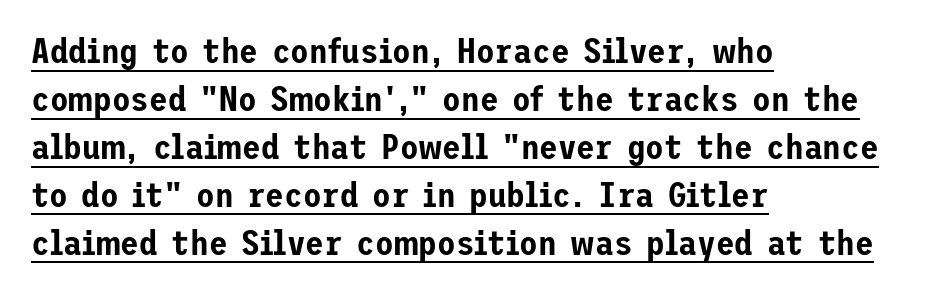
Q: Is the text italic (slanted)? A: No, it is upright.
Q: Is the typeface a serif or a sans-serif typeface? A: Sans-serif.
Q: Is the text underlined? A: Yes.
Q: How is the paragraph aligned? A: Left-aligned.
Q: Is the spacing between letters normal or unusually wide? A: Normal.
Q: Is the spacing between lines tight, normal or loose? A: Normal.
Q: Width (condensed, normal, or wide)? A: Normal.
Q: Stroke contrast? A: Low.
Q: x-height? A: Medium.
